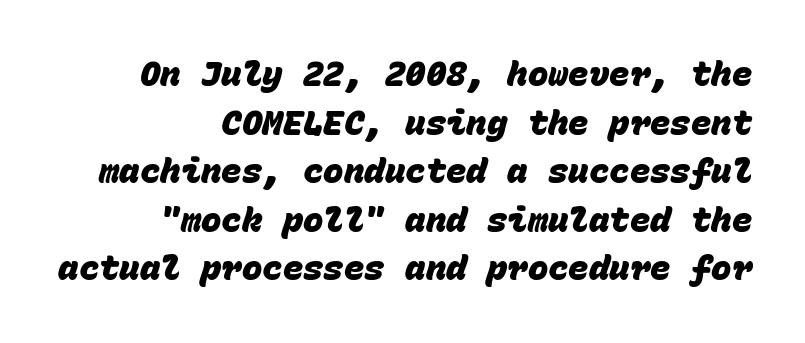
{"serif": "no", "bold": "yes", "weight": "heavy", "width": "normal", "stroke_contrast": "low", "x_height": "large", "monospaced": "yes", "underline": "no", "align": "right", "line_spacing": "normal", "line_spacing_ratio": 1.43, "letter_spacing": "normal", "letter_spacing_em": 0.0, "glyph_px": 34}
